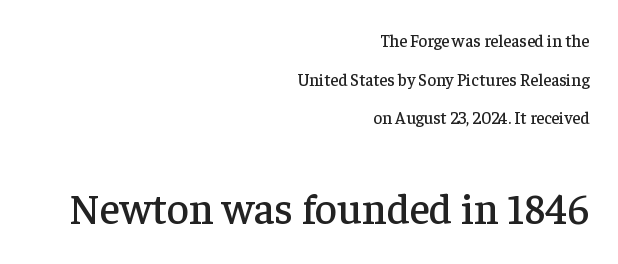
Q: Is the text italic (slanted)? A: No, it is upright.
Q: Is the typeface a serif or a sans-serif typeface? A: Serif.
Q: Is the text underlined? A: No.
Q: How is the paragraph aligned? A: Right-aligned.
Q: Is the spacing between letters normal or unusually wide? A: Normal.
Q: Is the spacing between lines tight, normal or loose? A: Loose.
Q: Which block of text is set in a larger size, the first (top) or the second (bottom)? A: The second (bottom) one.
Q: Width (condensed, normal, or wide)? A: Normal.
Q: Stroke contrast? A: Low.
Q: x-height? A: Medium.
Q: Monospaced? A: No.
